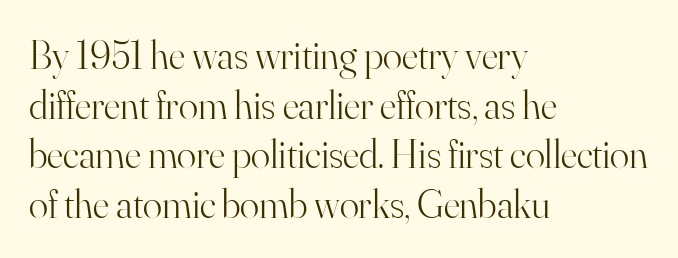
{"serif": "yes", "italic": "no", "bold": "no", "weight": "light", "width": "normal", "stroke_contrast": "high", "x_height": "small", "monospaced": "no", "underline": "no", "align": "left", "line_spacing_ratio": 1.24, "letter_spacing": "normal", "letter_spacing_em": 0.0, "glyph_px": 40}
